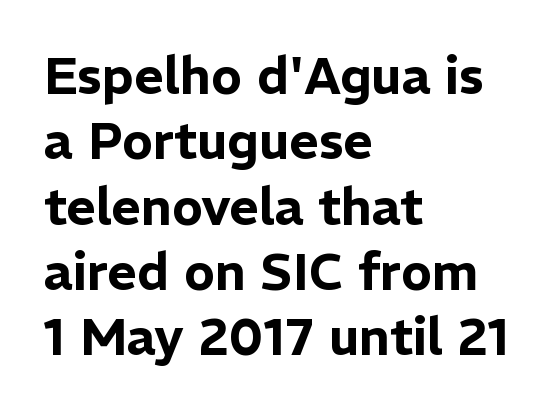
This sample is left-justified, so line endings fall wherever the words run out. The area under the type is left untouched. The glyphs in this specimen are sans serif. Is there much room between lines? A standard amount, neither cramped nor airy. In terms of posture, this sample is upright. Between one letter and the next there's only the usual sliver of space.
